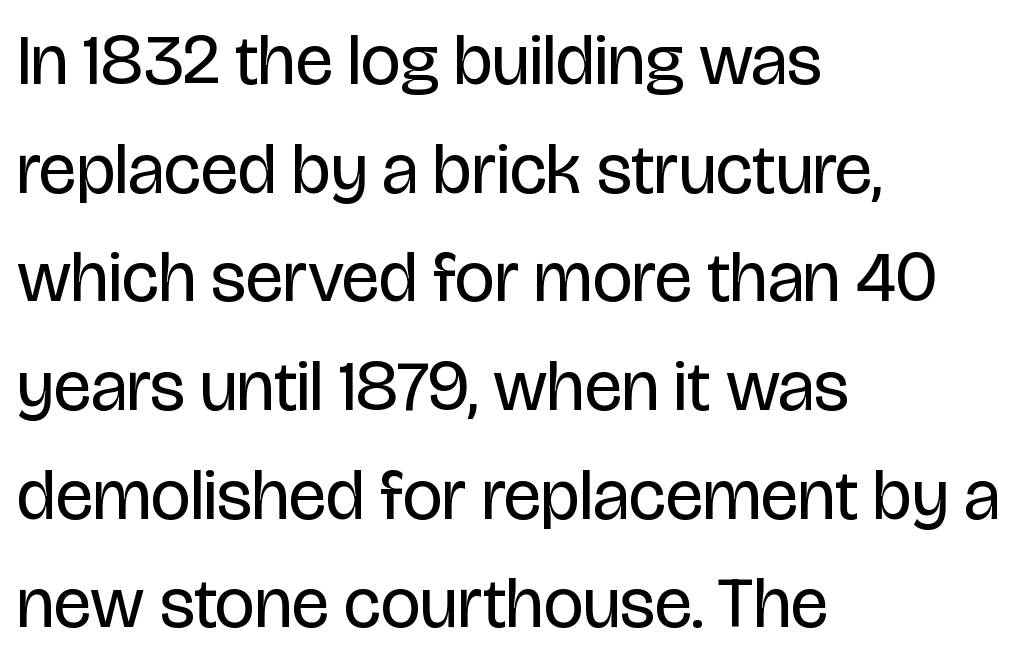
A student would call this left alignment; a typographer would say flush left, rag right. When letters stand straight like this, we call the style roman or upright. The passage shown is not bold in any degree. Varying glyph widths throughout — classic text-font behaviour. Plain, unruled lines of type.
